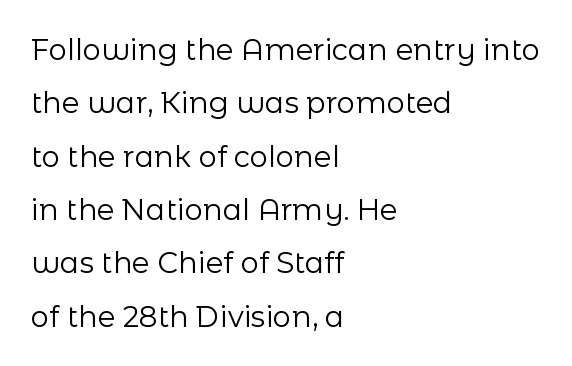
Q: Is the text bold? A: No.
Q: Is the text italic (slanted)? A: No, it is upright.
Q: Is the typeface a serif or a sans-serif typeface? A: Sans-serif.
Q: Is the text underlined? A: No.
Q: How is the paragraph aligned? A: Left-aligned.
Q: Is the spacing between letters normal or unusually wide? A: Normal.
Q: Width (condensed, normal, or wide)? A: Normal.
Q: Stroke contrast? A: Low.
Q: x-height? A: Medium.
Q: Monospaced? A: No.
